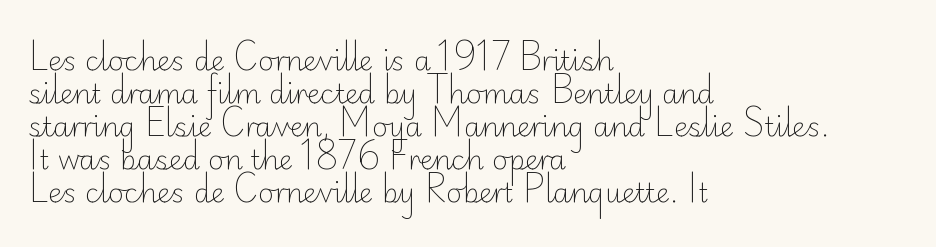
The type sits square on the baseline with zero lean. All the whitespace from short lines collects on the right. Students, note that the glyphs here touch the page at normal intervals. Weight class: somewhere from thin through regular. The foot of each line stays bare and open.
